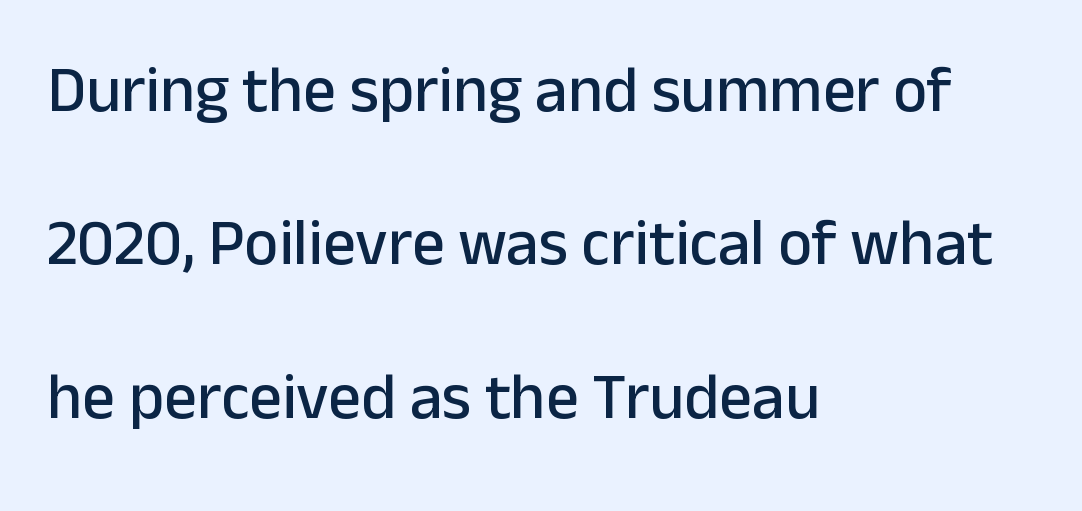
The gaps between neighbouring characters are ordinary and unremarkable. Underlining? Definitely not there. Designer's note — italics off, roman on. The rendering uses natural spacing where letterforms have individual widths. The text was rendered using a sans face with plain stroke endings. Line starts are locked; line ends wander.
